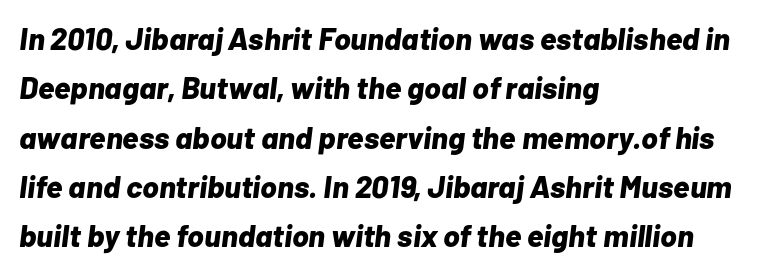
Compared with typical body copy, the letter spacing here is the same. Looking at the ascenders, they clearly lean. Each letter keeps its own natural width here, so spacing adapts to shape. The rendering uses a bold face; every stroke is thick and dark.
